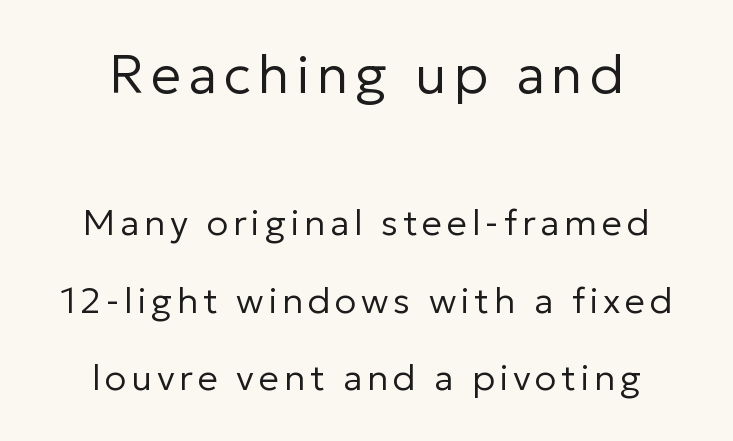
{"serif": "no", "italic": "no", "bold": "no", "weight": "regular", "width": "normal", "stroke_contrast": "low", "x_height": "medium", "monospaced": "no", "underline": "no", "align": "center", "line_spacing": "loose", "line_spacing_ratio": 2.15, "larger_block": "first", "size_ratio": 1.5, "glyph_px": 54}
